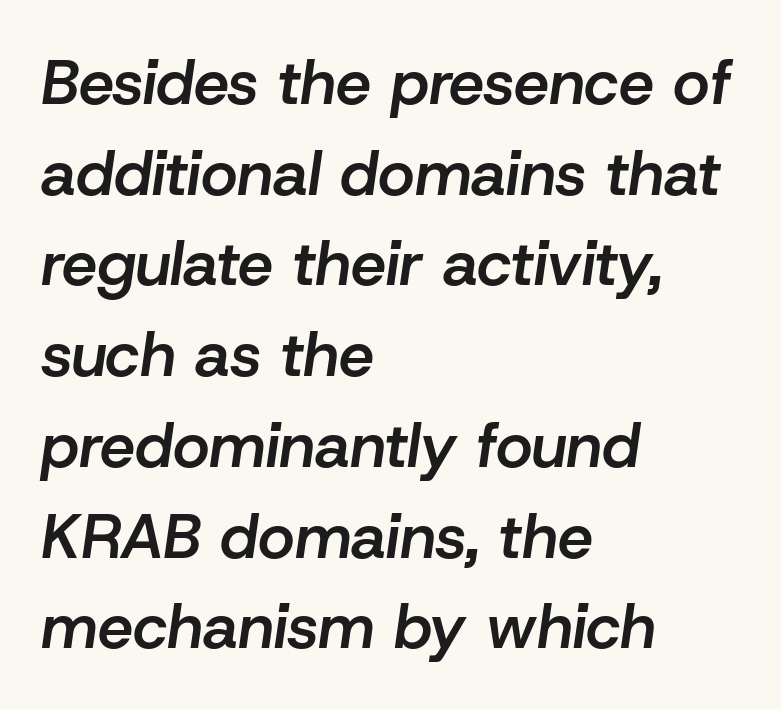
The image shows 63 px semibold type, italic (leaning right); set left-aligned, normal line spacing (1.44x), normal letter spacing, not underlined; low stroke contrast and a medium x-height.
